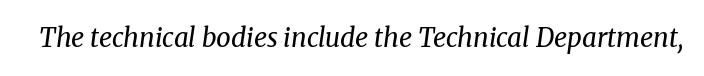
No chunkiness to these letters — they're not bold. Is the type slanted? Yes — the strokes lean at a clear angle. The baseline area is clear. The face used here is rendered with its standard letterfit.
